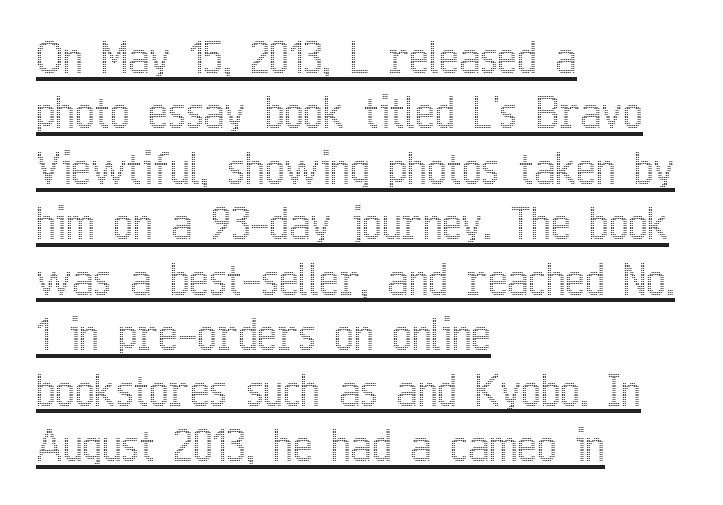
{"italic": "no", "width": "condensed", "x_height": "medium", "monospaced": "no", "underline": "yes", "align": "left", "line_spacing": "normal", "line_spacing_ratio": 1.32, "letter_spacing": "normal", "letter_spacing_em": 0.0, "glyph_px": 42}
